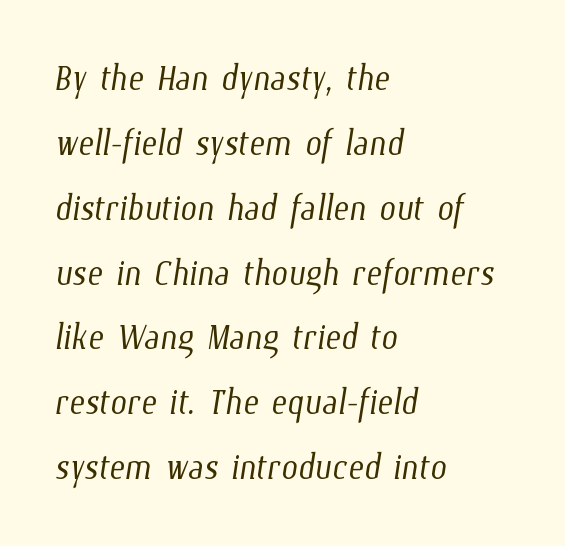
Typeset ragged right — the left edge is the straight one. Honestly, the letter spacing is just normal — you wouldn't notice it. Descenders hang freely into open space. A typesetter would call this proportional, since set widths differ per character. Each stroke keeps to a modest, everyday thickness or less.
